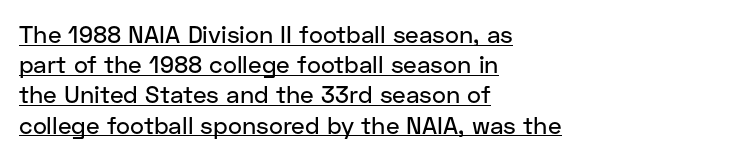
{"italic": "no", "underline": "yes", "align": "left", "line_spacing": "normal", "line_spacing_ratio": 1.26, "letter_spacing": "normal", "letter_spacing_em": 0.0, "glyph_px": 24}
